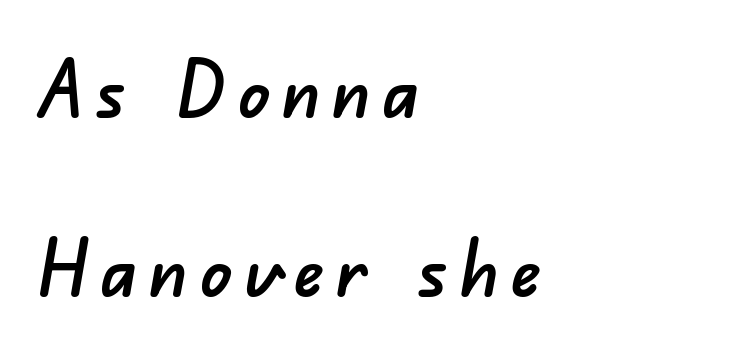
{"serif": "no", "width": "normal", "stroke_contrast": "low", "x_height": "small", "monospaced": "no", "underline": "no", "align": "left", "line_spacing": "loose", "line_spacing_ratio": 2.29, "glyph_px": 78}
